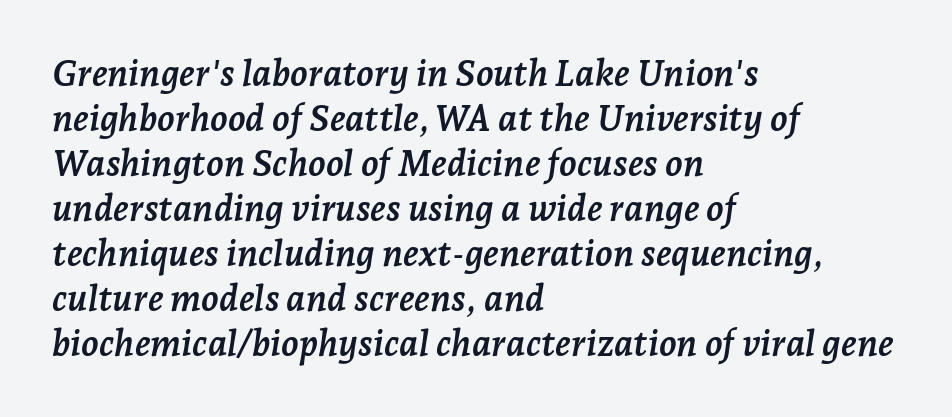
{"serif": "yes", "italic": "yes", "lean": "right", "slant_degrees": 7, "bold": "yes", "weight": "semibold", "width": "normal", "stroke_contrast": "low", "x_height": "medium", "monospaced": "no", "underline": "no", "align": "left", "line_spacing": "normal", "line_spacing_ratio": 1.25, "letter_spacing": "normal", "letter_spacing_em": 0.0, "glyph_px": 36}
